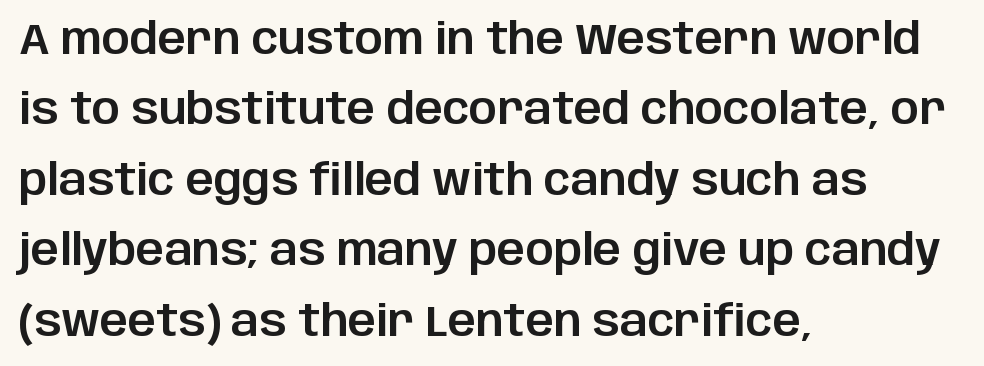
Q: Is the text italic (slanted)? A: No, it is upright.
Q: Is the typeface a serif or a sans-serif typeface? A: Sans-serif.
Q: Is the text underlined? A: No.
Q: How is the paragraph aligned? A: Left-aligned.
Q: Is the spacing between letters normal or unusually wide? A: Normal.
Q: Is the spacing between lines tight, normal or loose? A: Normal.
Q: Width (condensed, normal, or wide)? A: Normal.
Q: Stroke contrast? A: Low.
Q: x-height? A: Large.
Q: Monospaced? A: No.
